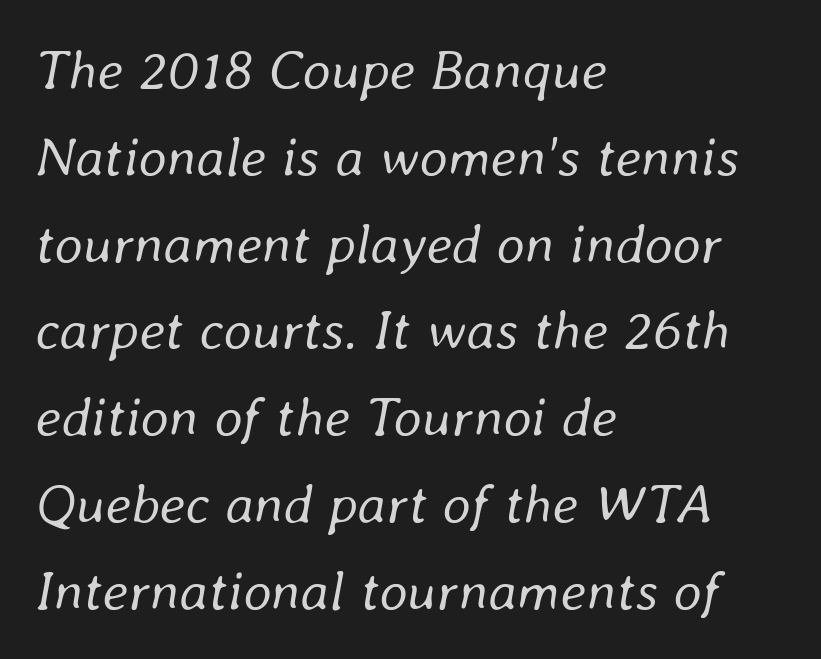
Q: Is the text bold? A: No.
Q: Is the text italic (slanted)? A: Yes, it leans right by about 8 degrees.
Q: Is the text underlined? A: No.
Q: How is the paragraph aligned? A: Left-aligned.
Q: Is the spacing between letters normal or unusually wide? A: Normal.
Q: Is the spacing between lines tight, normal or loose? A: Normal.
Q: Width (condensed, normal, or wide)? A: Normal.
Q: Stroke contrast? A: Low.
Q: x-height? A: Medium.
Q: Monospaced? A: No.
